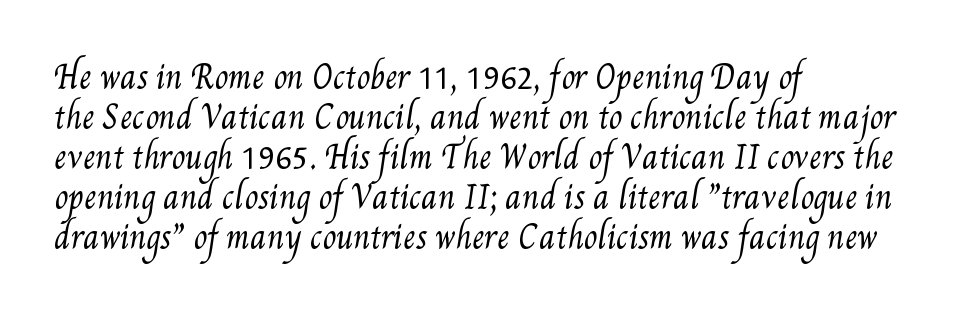
{"bold": "no", "weight": "regular", "width": "condensed", "stroke_contrast": "medium", "x_height": "small", "monospaced": "no", "underline": "no", "align": "left", "line_spacing": "normal", "line_spacing_ratio": 1.29, "letter_spacing": "normal", "letter_spacing_em": 0.0, "glyph_px": 31}
